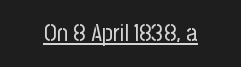
The image shows 24 px text type, upright; set normal letter spacing, underlined.
